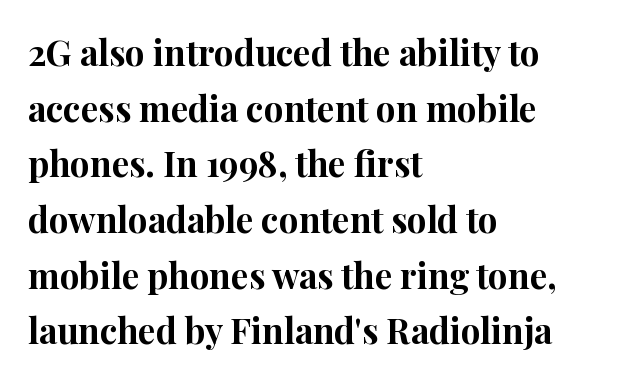
The image shows 35 px bold serif type, upright; set left-aligned, normal line spacing (1.59x), normal letter spacing, not underlined; high stroke contrast and a medium x-height.
